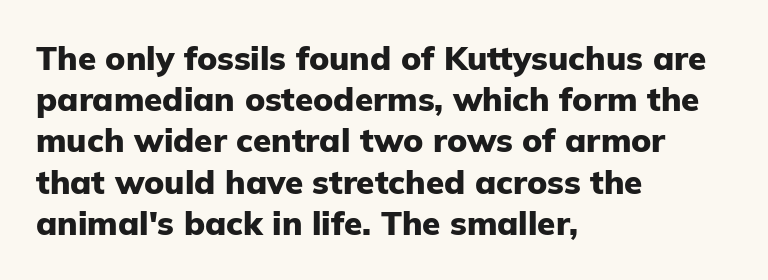
Q: Is the text bold? A: Yes.
Q: Is the text italic (slanted)? A: No, it is upright.
Q: Is the typeface a serif or a sans-serif typeface? A: Sans-serif.
Q: Is the text underlined? A: No.
Q: How is the paragraph aligned? A: Left-aligned.
Q: Is the spacing between letters normal or unusually wide? A: Normal.
Q: Is the spacing between lines tight, normal or loose? A: Normal.
Q: Width (condensed, normal, or wide)? A: Normal.
Q: Stroke contrast? A: Low.
Q: x-height? A: Medium.
Q: Monospaced? A: No.
